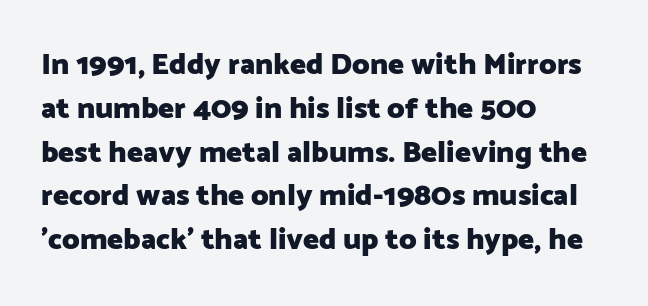
Q: Is the text bold? A: Yes.
Q: Is the text italic (slanted)? A: No, it is upright.
Q: Is the typeface a serif or a sans-serif typeface? A: Sans-serif.
Q: Is the text underlined? A: No.
Q: How is the paragraph aligned? A: Left-aligned.
Q: Is the spacing between letters normal or unusually wide? A: Normal.
Q: Is the spacing between lines tight, normal or loose? A: Normal.
Q: Width (condensed, normal, or wide)? A: Normal.
Q: Stroke contrast? A: Low.
Q: x-height? A: Medium.
Q: Monospaced? A: No.
